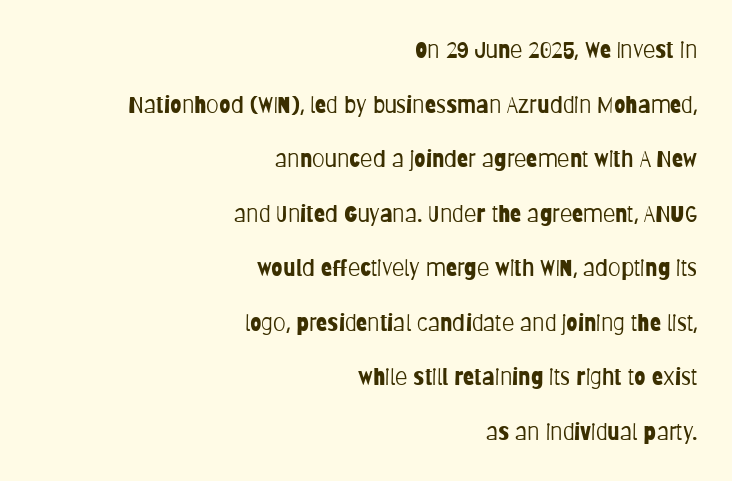
Q: Is the text bold? A: No.
Q: Is the text italic (slanted)? A: No, it is upright.
Q: Is the text underlined? A: No.
Q: How is the paragraph aligned? A: Right-aligned.
Q: Is the spacing between letters normal or unusually wide? A: Normal.
Q: Is the spacing between lines tight, normal or loose? A: Loose.
